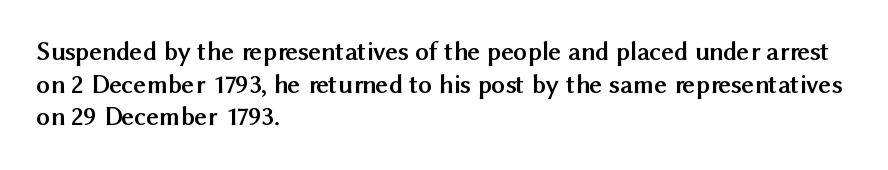
{"italic": "no", "bold": "yes", "underline": "no", "align": "left", "line_spacing_ratio": 1.21, "letter_spacing": "normal", "letter_spacing_em": 0.0, "glyph_px": 27}
